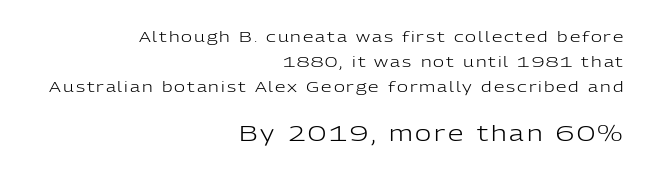
{"italic": "no", "bold": "no", "underline": "no", "align": "right", "line_spacing": "normal", "line_spacing_ratio": 1.66, "larger_block": "second", "size_ratio": 1.47, "glyph_px": 22}
